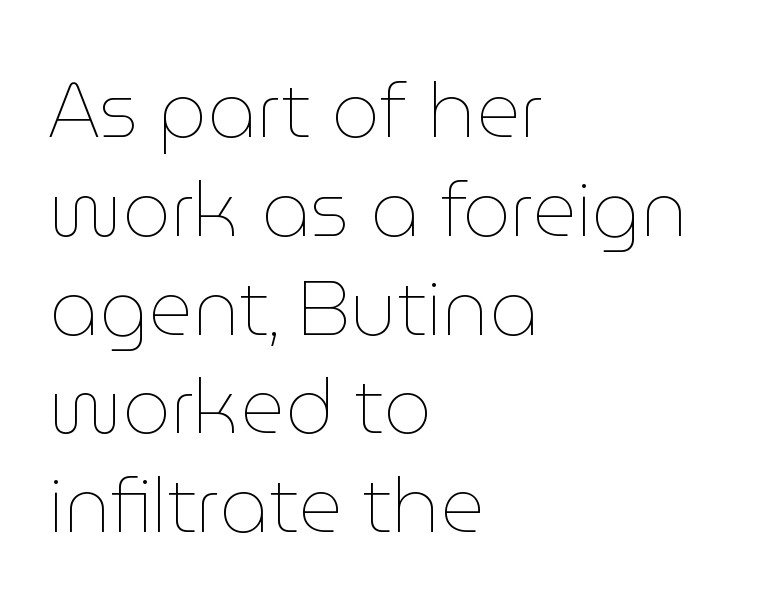
Q: Is the text bold? A: No.
Q: Is the text italic (slanted)? A: No, it is upright.
Q: Is the text underlined? A: No.
Q: How is the paragraph aligned? A: Left-aligned.
Q: Is the spacing between letters normal or unusually wide? A: Normal.
Q: Is the spacing between lines tight, normal or loose? A: Normal.
Q: Width (condensed, normal, or wide)? A: Normal.
Q: Stroke contrast? A: Low.
Q: x-height? A: Medium.
Q: Monospaced? A: No.
